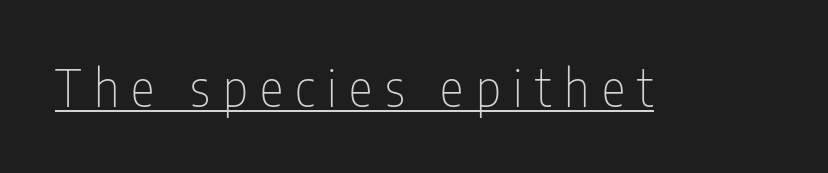
Q: Is the text bold? A: No.
Q: Is the text italic (slanted)? A: No, it is upright.
Q: Is the typeface a serif or a sans-serif typeface? A: Sans-serif.
Q: Is the text underlined? A: Yes.
Q: Is the spacing between letters normal or unusually wide? A: Unusually wide.
Q: Width (condensed, normal, or wide)? A: Condensed.
Q: Stroke contrast? A: Low.
Q: x-height? A: Medium.
Q: Monospaced? A: No.
